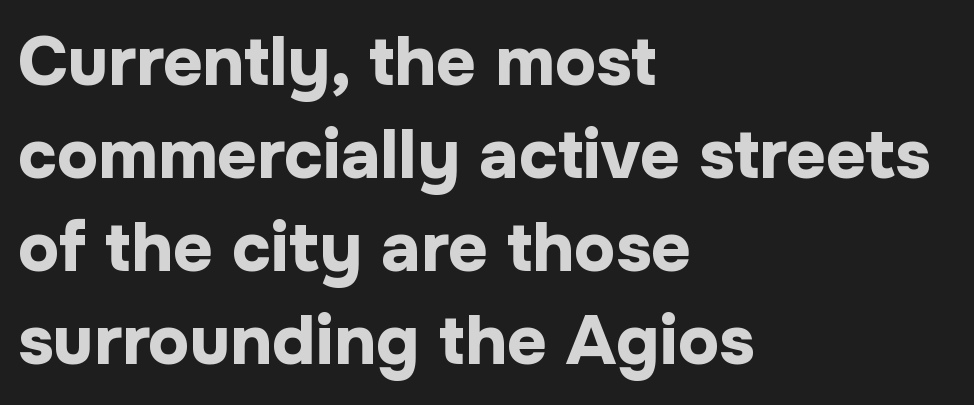
Q: Is the text bold? A: Yes.
Q: Is the text italic (slanted)? A: No, it is upright.
Q: Is the typeface a serif or a sans-serif typeface? A: Sans-serif.
Q: Is the text underlined? A: No.
Q: How is the paragraph aligned? A: Left-aligned.
Q: Is the spacing between letters normal or unusually wide? A: Normal.
Q: Is the spacing between lines tight, normal or loose? A: Normal.
Q: Width (condensed, normal, or wide)? A: Normal.
Q: Stroke contrast? A: Low.
Q: x-height? A: Medium.
Q: Monospaced? A: No.
